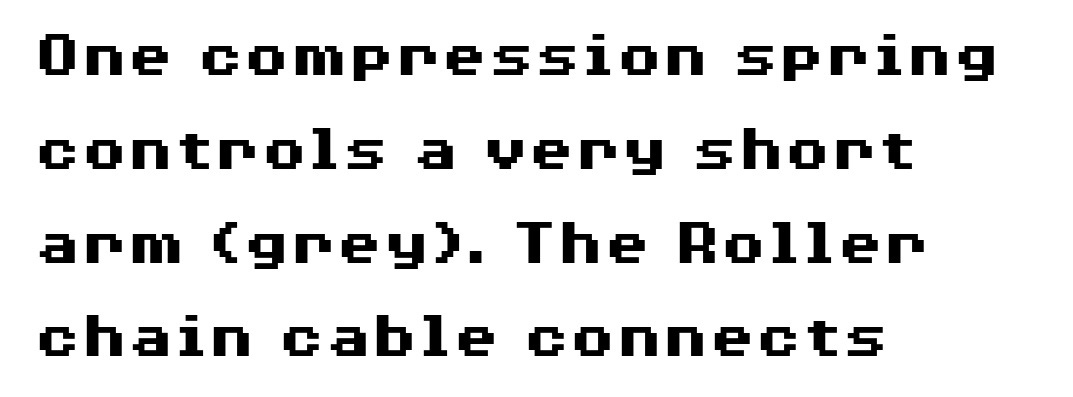
One glance says typical: line gaps are just what's usual. This sample has the flowing, uneven cadence of proportional lettering. A classic flush-left, rag-right setting is used for this passage. Type style note: lacks serifs. Check under the words: just untouched page. Students, note that the glyphs here touch the page at normal intervals.
